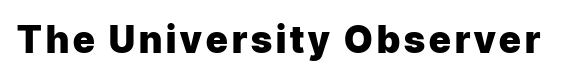
Q: Is the text bold? A: Yes.
Q: Is the text italic (slanted)? A: No, it is upright.
Q: Is the typeface a serif or a sans-serif typeface? A: Sans-serif.
Q: Is the text underlined? A: No.
Q: Width (condensed, normal, or wide)? A: Normal.
Q: Stroke contrast? A: Low.
Q: x-height? A: Medium.
Q: Monospaced? A: No.
